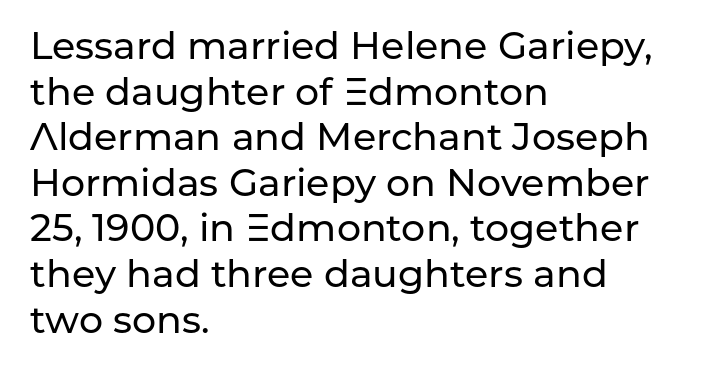
The image shows 38 px sans-serif type, upright; set left-aligned, line spacing 1.2x, normal letter spacing, not underlined; low stroke contrast and a medium x-height.
